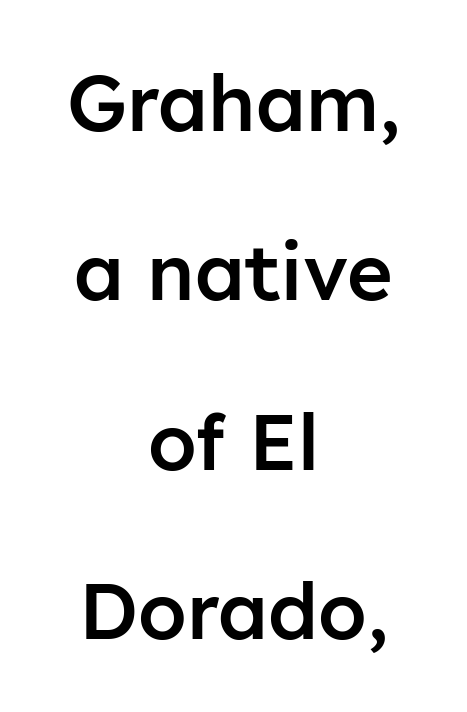
The rendering shows plain stroke endings on the letterforms — a sans-serif design. The letters are semibold — heavier than regular but short of a full bold. Letters rest on an invisible, unmarked baseline. The typesetter chose a symmetrical, centered arrangement here. Vertical strokes here are truly vertical.
